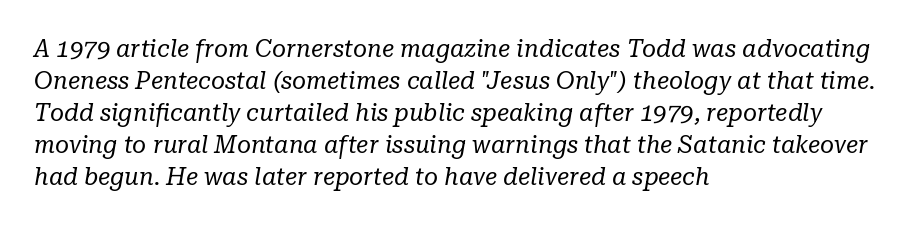
{"italic": "yes", "lean": "right", "slant_degrees": 10, "bold": "no", "underline": "no", "align": "left", "line_spacing": "normal", "line_spacing_ratio": 1.33, "letter_spacing": "normal", "letter_spacing_em": 0.0, "glyph_px": 24}
